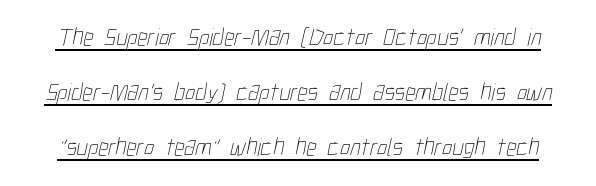
Q: Is the text bold? A: No.
Q: Is the text underlined? A: Yes.
Q: Is the spacing between letters normal or unusually wide? A: Normal.
Q: Is the spacing between lines tight, normal or loose? A: Loose.
